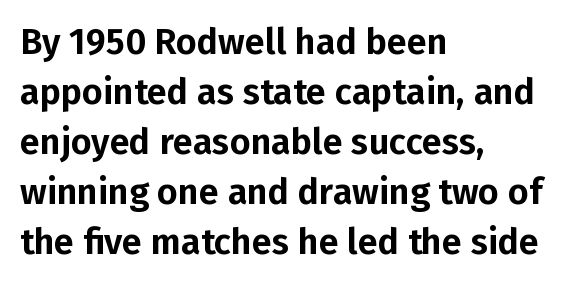
{"serif": "no", "italic": "no", "width": "normal", "stroke_contrast": "low", "x_height": "medium", "monospaced": "no", "underline": "no", "align": "left", "line_spacing": "normal", "line_spacing_ratio": 1.39, "letter_spacing": "normal", "letter_spacing_em": 0.0, "glyph_px": 36}
